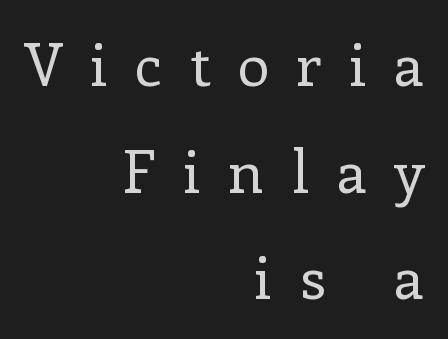
Is this a fixed-width face? No — the glyphs have proportional, varying widths. Type without underlining. The passage is arranged like a letterhead date or caption credit — flush right. These lines have a slow, spaced-out rhythm from letter to letter. Typographically, this falls in the serif category. The weight tops out at a normal text grade.
